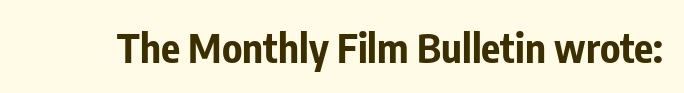
Q: Is the text bold? A: Yes.
Q: Is the text italic (slanted)? A: No, it is upright.
Q: Is the typeface a serif or a sans-serif typeface? A: Sans-serif.
Q: Is the text underlined? A: No.
Q: Is the spacing between letters normal or unusually wide? A: Normal.
Q: Width (condensed, normal, or wide)? A: Condensed.
Q: Stroke contrast? A: Low.
Q: x-height? A: Medium.
Q: Monospaced? A: No.
